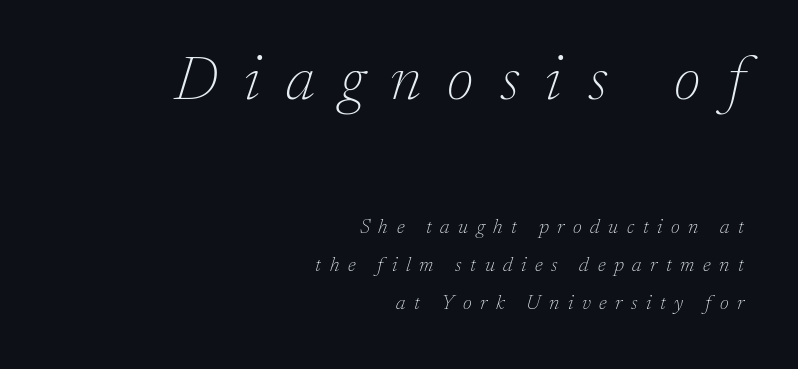
A typesetter would call this proportional, since set widths differ per character. Is this a heavy cut? Hardly; it is regular or lighter. Nobody drew a line under any word here. Does the type have serifs? Yes, each stem ends in a small foot. Scale decreases going downward across the two blocks. The lines in this sample share a right terminus and differ only in where they begin.
